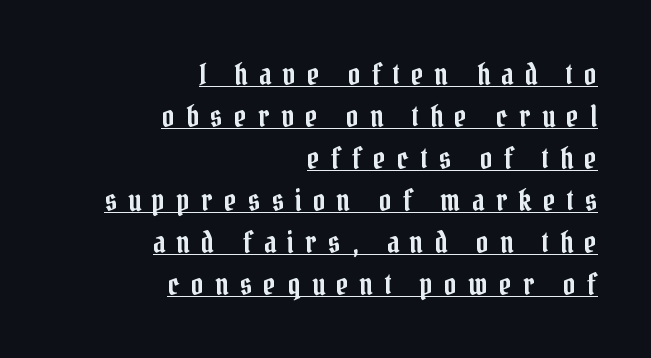
Q: Is the text italic (slanted)? A: No, it is upright.
Q: Is the typeface a serif or a sans-serif typeface? A: Serif.
Q: Is the text underlined? A: Yes.
Q: How is the paragraph aligned? A: Right-aligned.
Q: Is the spacing between letters normal or unusually wide? A: Unusually wide.
Q: Is the spacing between lines tight, normal or loose? A: Normal.
Q: Width (condensed, normal, or wide)? A: Condensed.
Q: Stroke contrast? A: Low.
Q: x-height? A: Medium.
Q: Monospaced? A: No.
